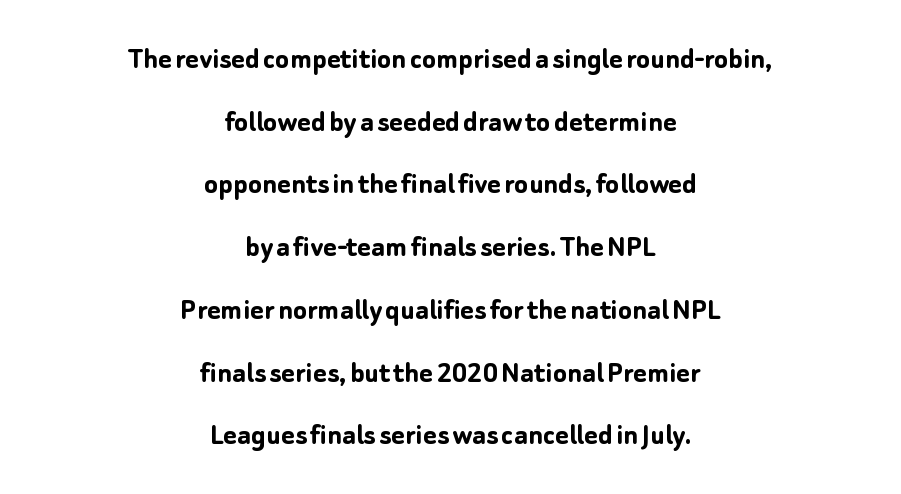
{"serif": "no", "italic": "no", "bold": "yes", "weight": "semibold", "width": "normal", "stroke_contrast": "low", "x_height": "medium", "monospaced": "no", "underline": "no", "align": "center", "line_spacing": "loose", "line_spacing_ratio": 1.96, "letter_spacing": "normal", "letter_spacing_em": 0.0, "glyph_px": 32}
